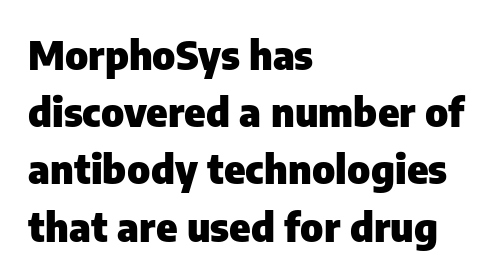
{"serif": "no", "italic": "no", "bold": "yes", "weight": "heavy", "width": "normal", "stroke_contrast": "low", "x_height": "medium", "monospaced": "no", "underline": "no", "align": "left", "line_spacing": "normal", "line_spacing_ratio": 1.43, "letter_spacing": "normal", "letter_spacing_em": 0.0, "glyph_px": 40}
